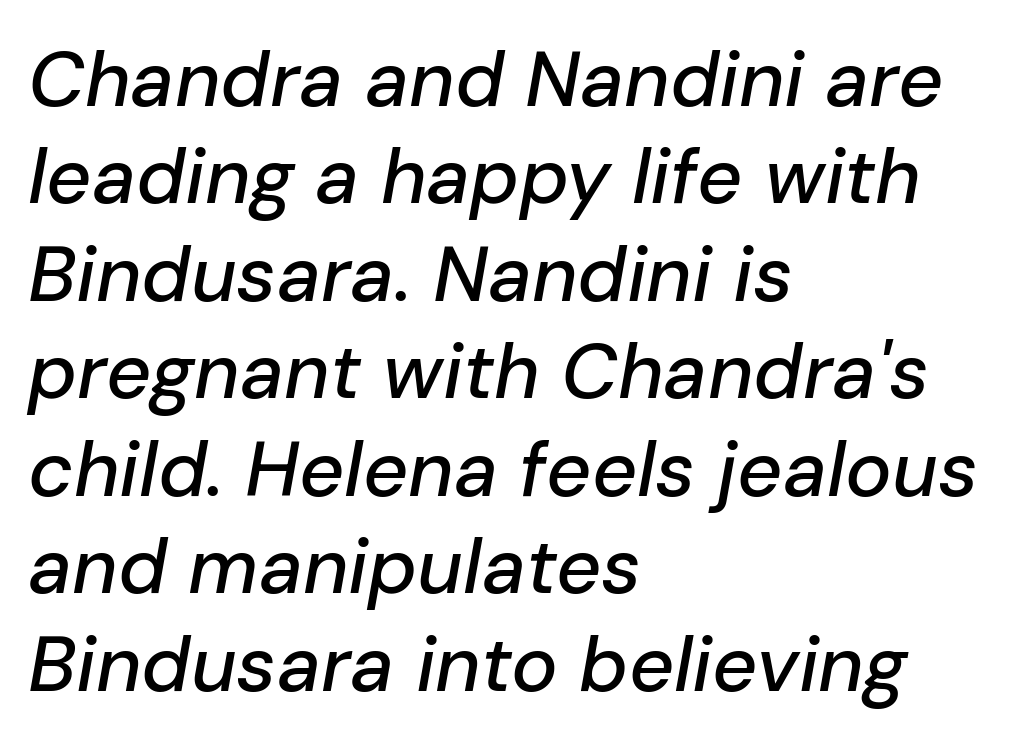
{"italic": "yes", "lean": "right", "slant_degrees": 10, "width": "normal", "stroke_contrast": "low", "x_height": "medium", "monospaced": "no", "underline": "no", "align": "left", "line_spacing": "normal", "line_spacing_ratio": 1.25, "letter_spacing": "normal", "letter_spacing_em": 0.0, "glyph_px": 78}
